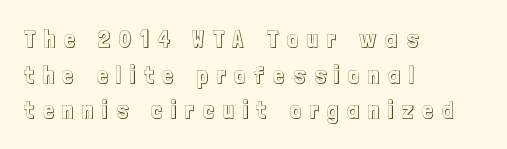
Line beginnings align vertically; line endings do not. The lettering stays uniformly vertical, giving the passage a roman look. Descenders hang freely into open space. This sample keeps an unexceptional amount of space between lines. Is the letter spacing exaggerated? Yes — the characters are pushed far apart.
